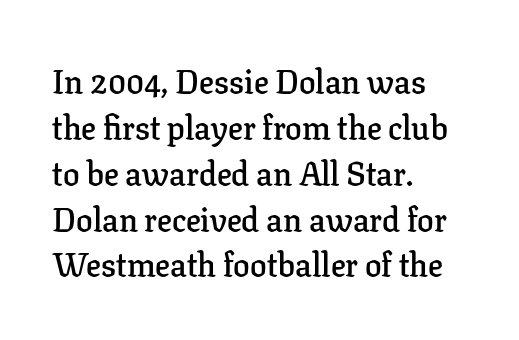
{"serif": "yes", "italic": "no", "bold": "semi", "weight": "semibold", "width": "normal", "stroke_contrast": "low", "x_height": "medium", "monospaced": "no", "underline": "no", "align": "left", "line_spacing": "normal", "line_spacing_ratio": 1.39, "letter_spacing": "normal", "letter_spacing_em": 0.0, "glyph_px": 33}
